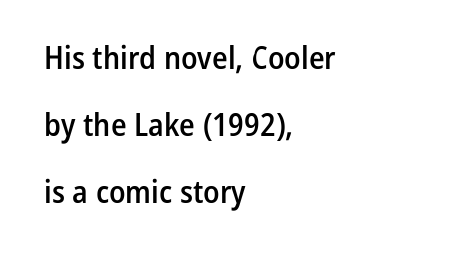
The image shows 32 px semibold, condensed sans-serif type, upright; set left-aligned, loose line spacing (2.1x), normal letter spacing, not underlined; low stroke contrast and a medium x-height.
